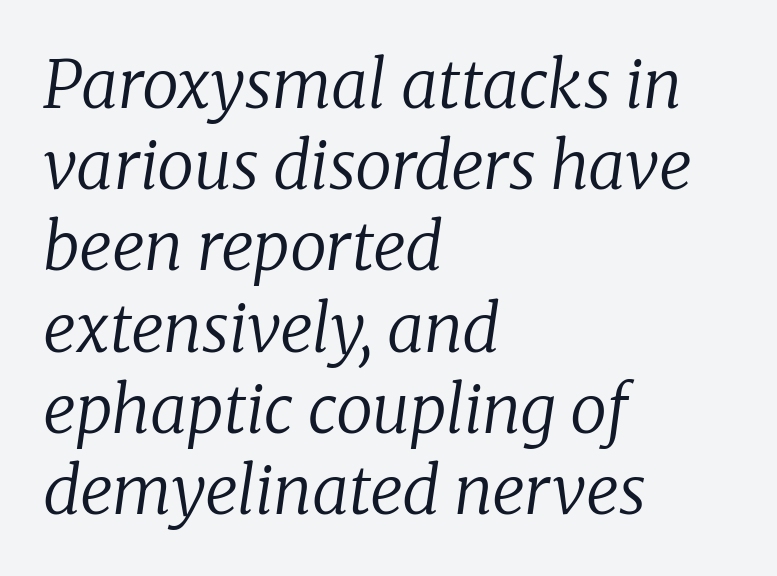
{"serif": "yes", "italic": "yes", "lean": "right", "slant_degrees": 8, "bold": "no", "weight": "regular", "width": "normal", "stroke_contrast": "low", "x_height": "medium", "monospaced": "no", "underline": "no", "align": "left", "line_spacing_ratio": 1.23, "letter_spacing": "normal", "letter_spacing_em": 0.0, "glyph_px": 66}
